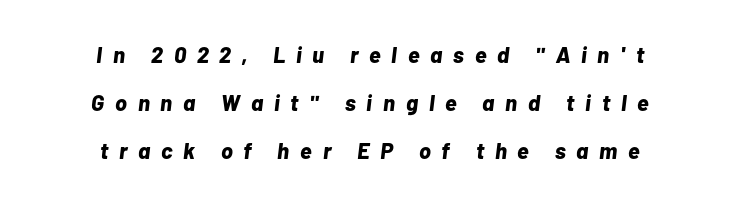
The image shows 22 px bold type, italic (leaning right); set centered, loose line spacing (2.19x), unusually wide letter spacing (+0.49 em), not underlined.
